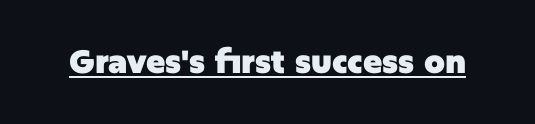
Q: Is the text bold? A: Yes.
Q: Is the text italic (slanted)? A: No, it is upright.
Q: Is the typeface a serif or a sans-serif typeface? A: Sans-serif.
Q: Is the text underlined? A: Yes.
Q: Is the spacing between letters normal or unusually wide? A: Normal.
Q: Width (condensed, normal, or wide)? A: Normal.
Q: Stroke contrast? A: Low.
Q: x-height? A: Large.
Q: Monospaced? A: No.
